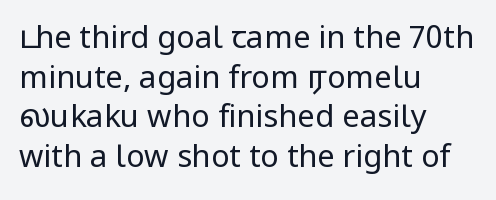
Q: Is the text bold? A: No.
Q: Is the text italic (slanted)? A: No, it is upright.
Q: Is the typeface a serif or a sans-serif typeface? A: Sans-serif.
Q: Is the text underlined? A: No.
Q: How is the paragraph aligned? A: Left-aligned.
Q: Is the spacing between letters normal or unusually wide? A: Normal.
Q: Is the spacing between lines tight, normal or loose? A: Normal.
Q: Width (condensed, normal, or wide)? A: Normal.
Q: Stroke contrast? A: Low.
Q: x-height? A: Medium.
Q: Monospaced? A: No.
